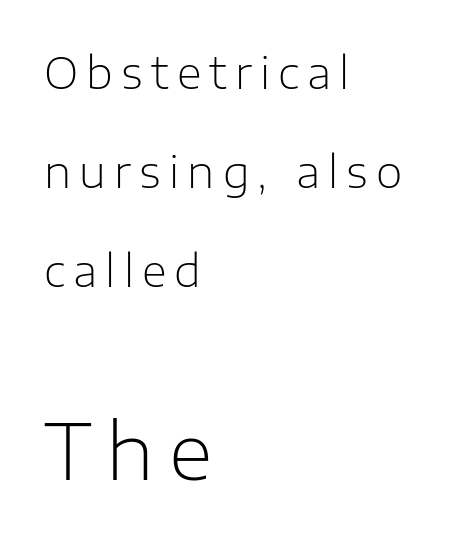
{"serif": "no", "italic": "no", "bold": "no", "weight": "light", "width": "normal", "stroke_contrast": "low", "x_height": "medium", "monospaced": "no", "underline": "no", "align": "left", "line_spacing": "loose", "line_spacing_ratio": 2.3, "larger_block": "second", "size_ratio": 1.77, "glyph_px": 76}
